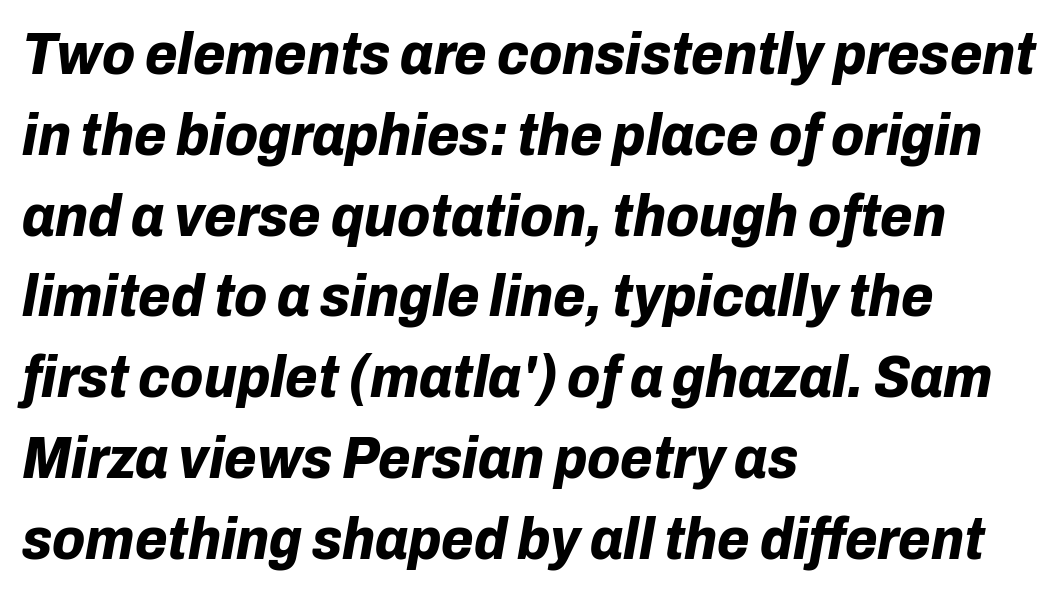
The image shows 59 px bold type, italic (leaning right); set left-aligned, normal line spacing (1.37x), normal letter spacing, not underlined; low stroke contrast and a medium x-height.
